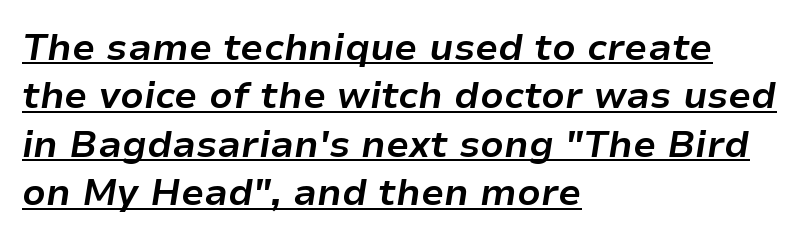
The typesetting leans heavy: a genuine bold. Vertical spacing — default. A typesetter would call this zero additional tracking. This is oblique type, the kind used for emphasis or titles. This sample has the flowing, uneven cadence of proportional lettering. Underlined type.
